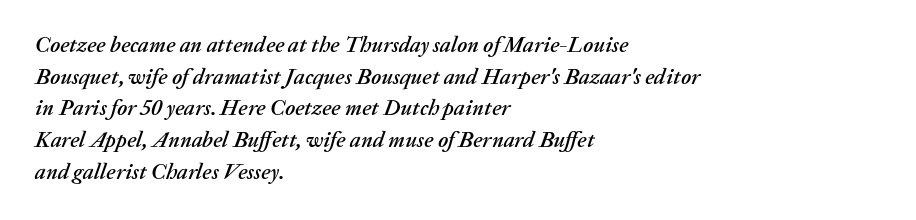
{"italic": "yes", "lean": "right", "slant_degrees": 20, "underline": "no", "align": "left", "line_spacing": "normal", "line_spacing_ratio": 1.44, "letter_spacing": "normal", "letter_spacing_em": 0.0, "glyph_px": 22}
